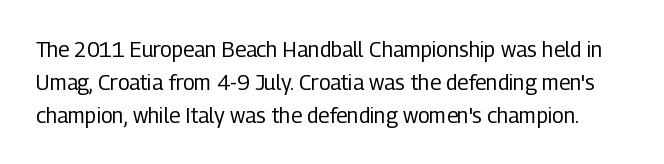
Nobody touched the tracking dial on this one. The rows are spaced the way most documents space them. This is the regular roman posture of the typeface. A clean baseline with only descenders dipping below it. The font sits on the lighter half of the weight spectrum, regular included.
